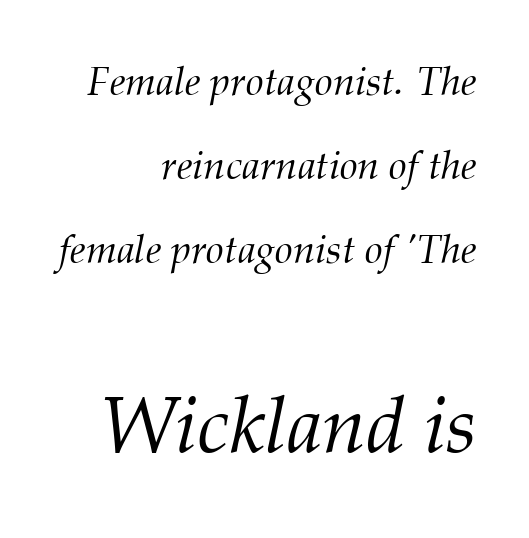
{"serif": "yes", "italic": "yes", "lean": "right", "slant_degrees": 12, "bold": "no", "weight": "light", "width": "normal", "stroke_contrast": "medium", "x_height": "medium", "monospaced": "no", "underline": "no", "align": "right", "line_spacing": "loose", "line_spacing_ratio": 2.1, "letter_spacing": "normal", "letter_spacing_em": 0.0, "larger_block": "second", "size_ratio": 1.98, "glyph_px": 79}
